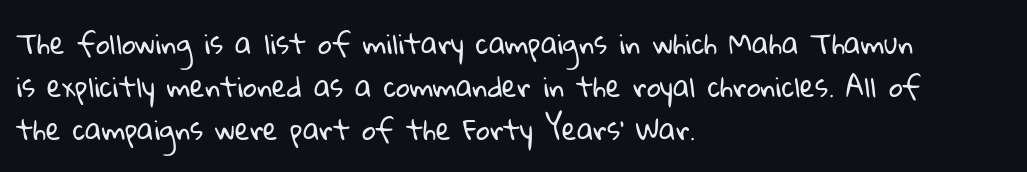
Q: Is the text bold? A: No.
Q: Is the text underlined? A: No.
Q: How is the paragraph aligned? A: Left-aligned.
Q: Is the spacing between letters normal or unusually wide? A: Normal.
Q: Is the spacing between lines tight, normal or loose? A: Normal.
